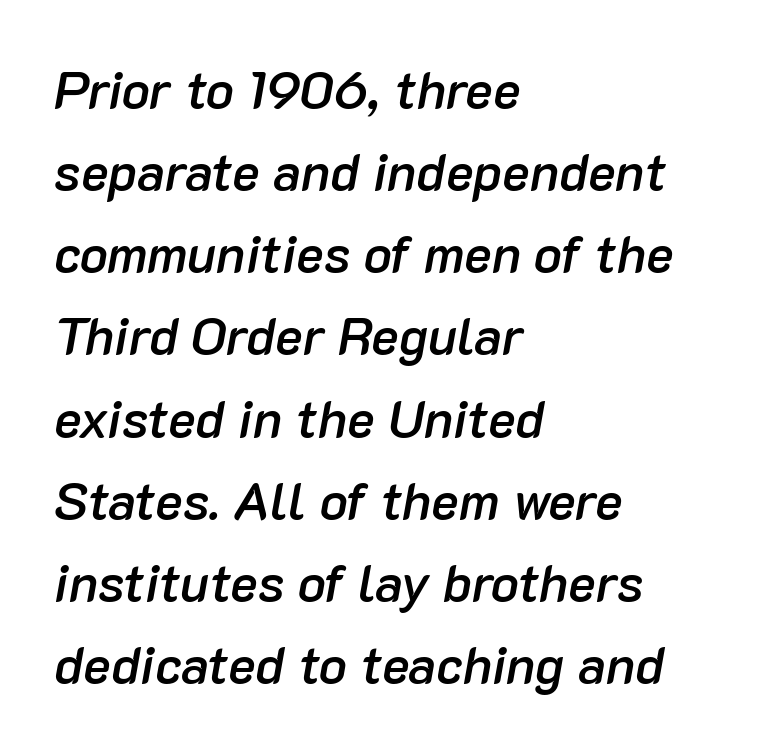
The image shows 52 px semibold type, italic (leaning right); set left-aligned, normal line spacing (1.58x), normal letter spacing, not underlined; low stroke contrast and a medium x-height.
